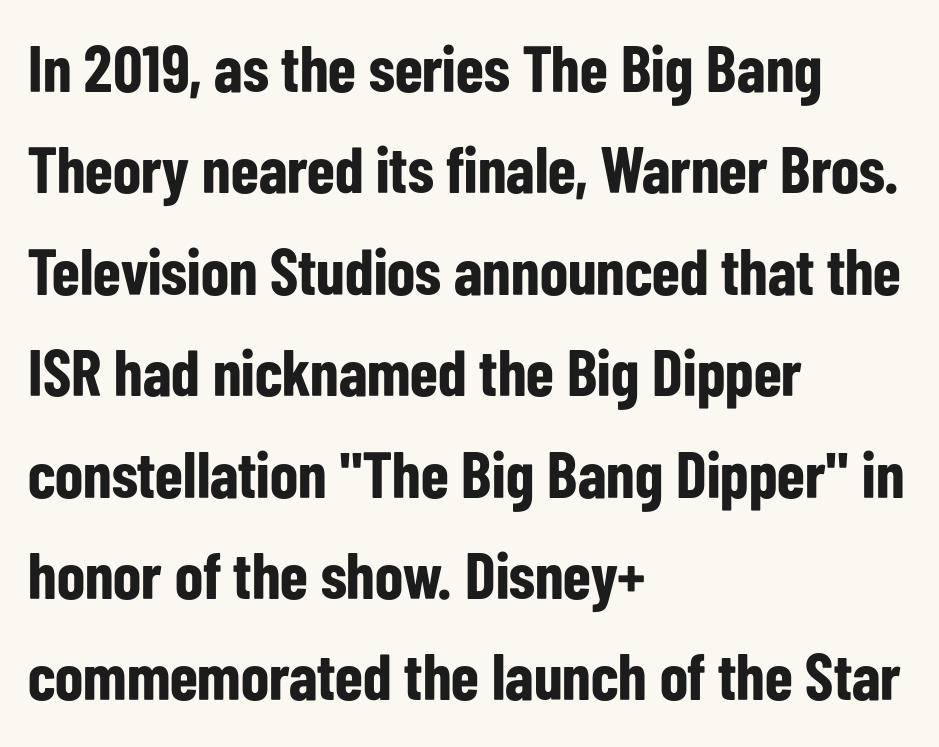
This is sans-serif lettering, the kind often seen on screens and signage. In terms of leading, this rendering sits right in the middle. Character widths vary here, with narrow letters taking less room than wide ones. Plenty of ink on the page — the face is bold.
